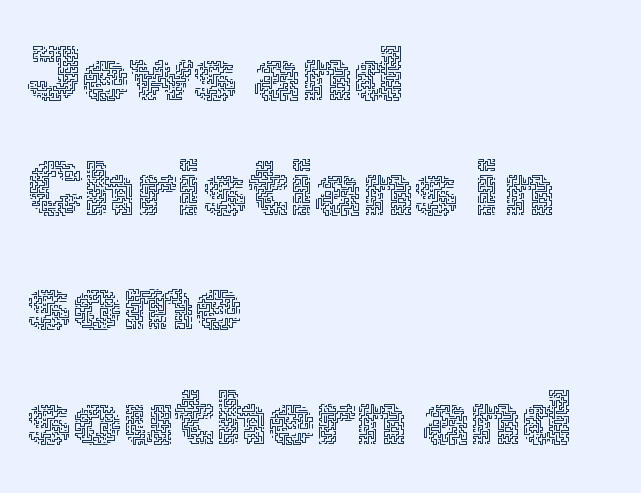
Typeset ragged right — the left edge is the straight one. Only glyphs here, with clear space below each row. Spacing verdict: proportional, widths tailored to each character. Style check: upright.
